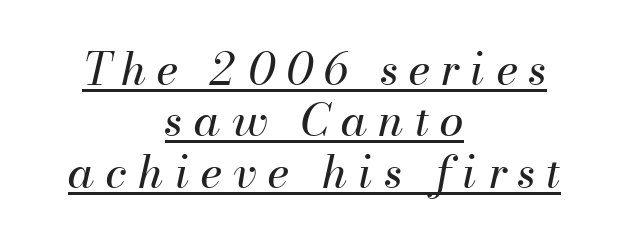
The image shows 44 px regular-weight type, italic (leaning right); set centered, line spacing 1.17x, unusually wide letter spacing (+0.25 em), underlined; medium stroke contrast and a small x-height.
